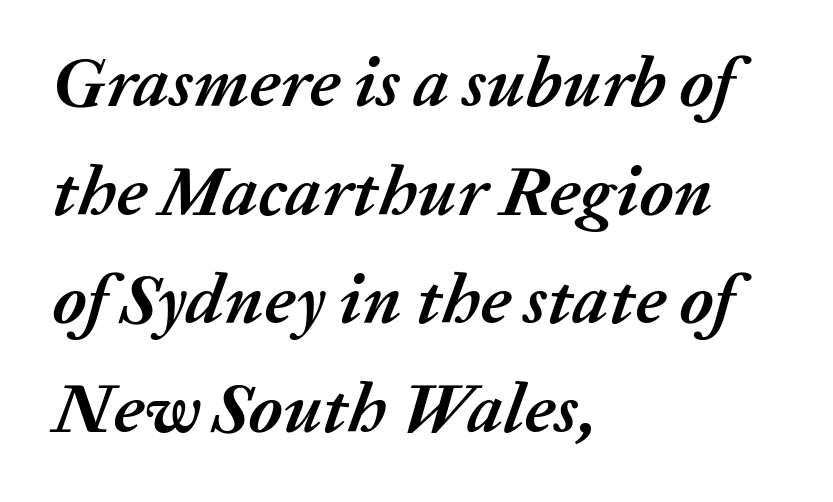
Does the lettering tilt? It does — this is italic. You could not count columns in this text — the font is proportionally spaced. Rule under the text: the space is simply empty. Whoever set this chose a conventional vertical rhythm. I'd describe the lettering as bold — thick and assertive.
